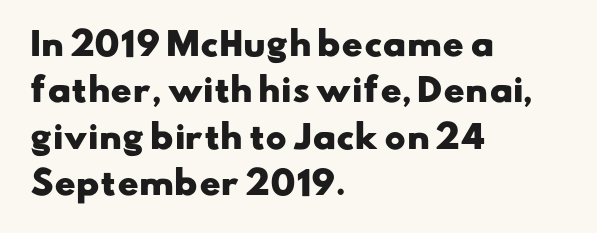
{"serif": "no", "bold": "yes", "weight": "heavy", "width": "wide", "stroke_contrast": "low", "x_height": "small", "monospaced": "no", "underline": "no", "align": "left", "line_spacing": "normal", "line_spacing_ratio": 1.45, "letter_spacing": "normal", "letter_spacing_em": 0.0, "glyph_px": 32}
